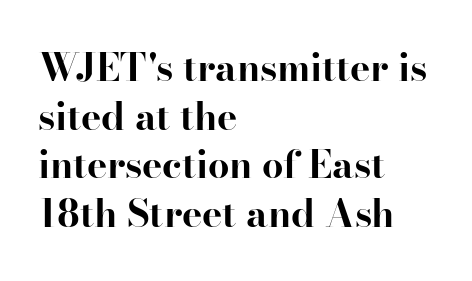
Each letter keeps its own natural width here, so spacing adapts to shape. Unlike a clean sans, this face finishes its strokes with serifs. Is the block centered? No — it sits flush against the left margin. Pretty heavy lettering here — definitely bold.
